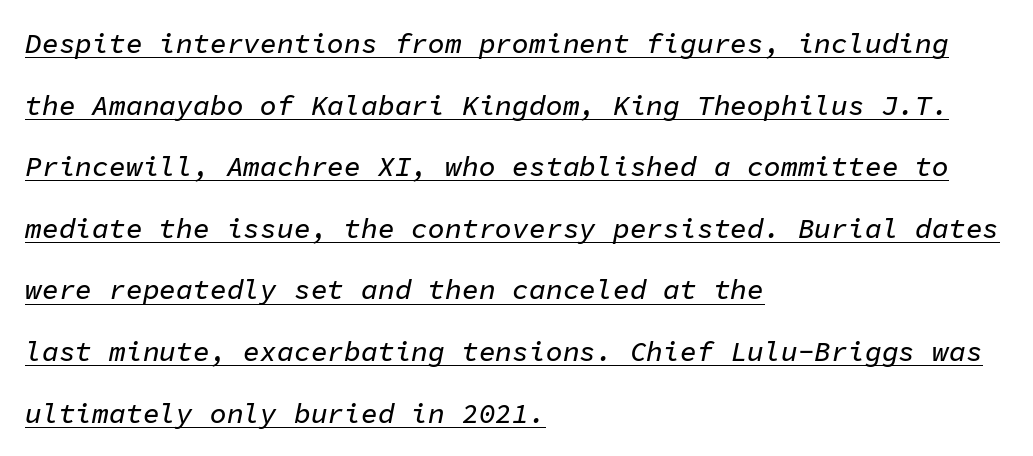
The typography opts for an oblique posture over an upright one. Is the block centered? No — it sits flush against the left margin. Vertically, the passage feels expansive, rows floating well apart. A typesetter would call this monospace, since all characters share one set width. Letter spacing: default.
